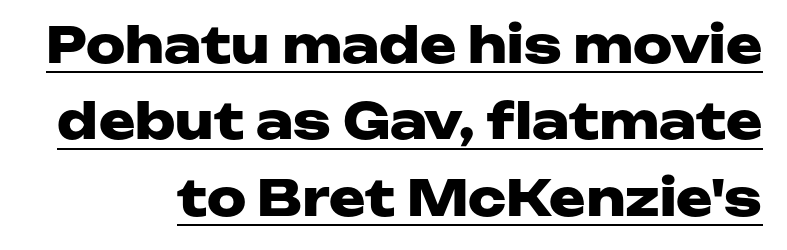
Q: Is the text bold? A: Yes.
Q: Is the text italic (slanted)? A: No, it is upright.
Q: Is the typeface a serif or a sans-serif typeface? A: Sans-serif.
Q: Is the text underlined? A: Yes.
Q: How is the paragraph aligned? A: Right-aligned.
Q: Is the spacing between letters normal or unusually wide? A: Normal.
Q: Is the spacing between lines tight, normal or loose? A: Normal.
Q: Width (condensed, normal, or wide)? A: Wide.
Q: Stroke contrast? A: Low.
Q: x-height? A: Medium.
Q: Monospaced? A: No.
